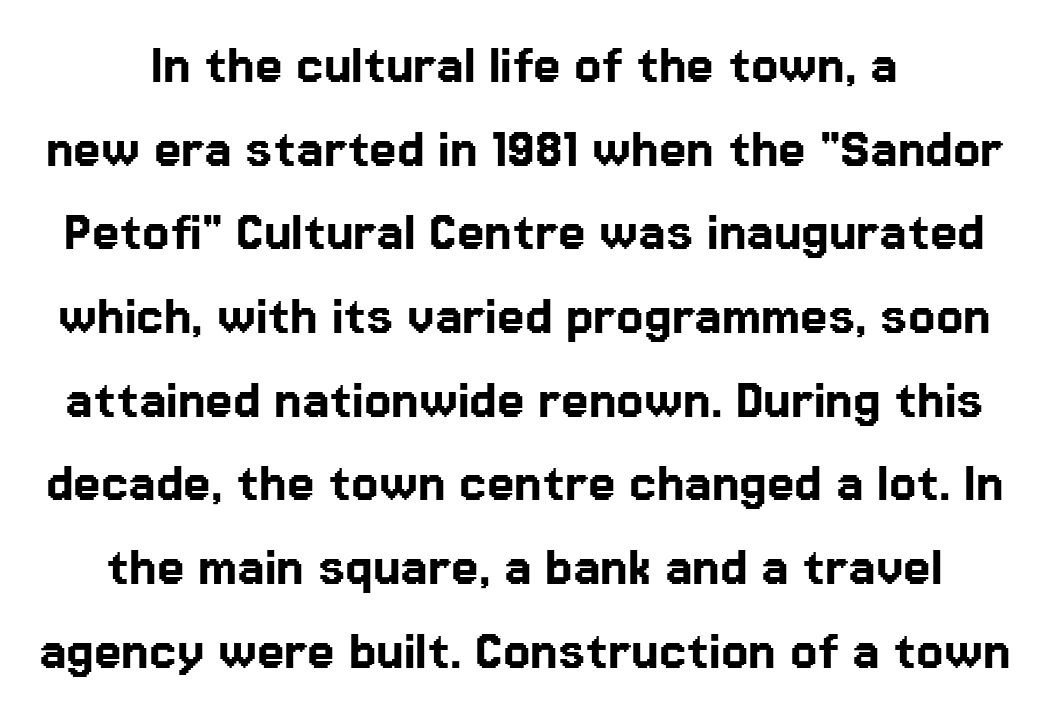
{"serif": "no", "italic": "no", "width": "normal", "stroke_contrast": "low", "x_height": "medium", "monospaced": "no", "underline": "no", "line_spacing": "normal", "line_spacing_ratio": 1.35, "letter_spacing": "normal", "letter_spacing_em": 0.0, "glyph_px": 62}
